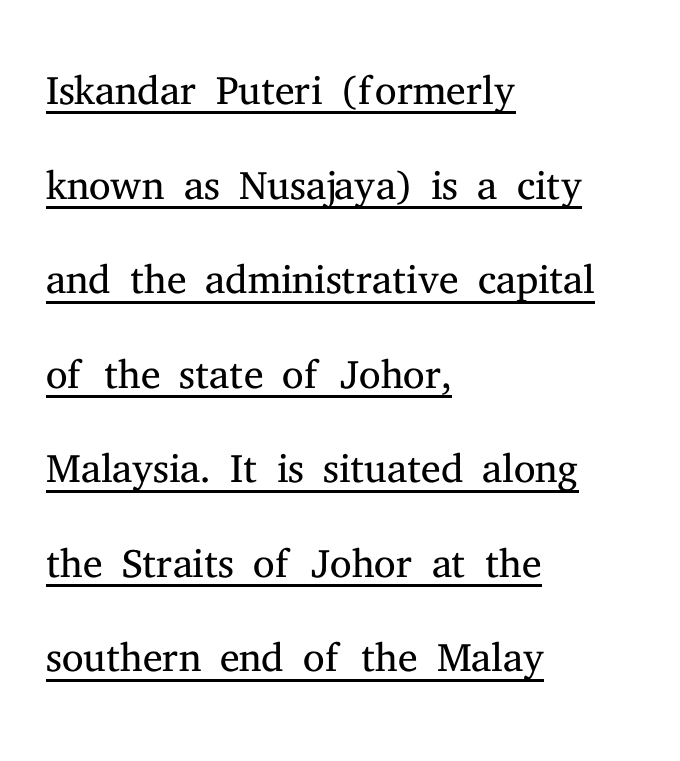
Weight: regular or lighter. Does the leading feel generous? No, just average. Every word sits above its own underline. To sum up the face: it has serifs. Leftover space on each line is placed entirely after the last word. No italicization has been applied; the sample stays upright.
